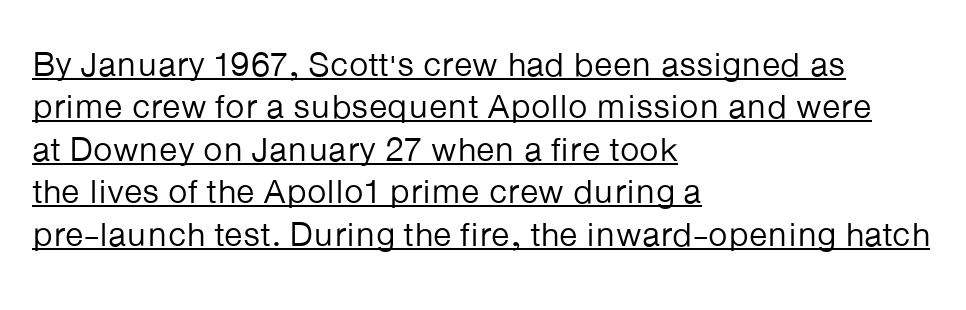
Q: Is the text bold? A: No.
Q: Is the text italic (slanted)? A: No, it is upright.
Q: Is the typeface a serif or a sans-serif typeface? A: Sans-serif.
Q: Is the text underlined? A: Yes.
Q: How is the paragraph aligned? A: Left-aligned.
Q: Is the spacing between letters normal or unusually wide? A: Normal.
Q: Is the spacing between lines tight, normal or loose? A: Normal.
Q: Width (condensed, normal, or wide)? A: Normal.
Q: Stroke contrast? A: Low.
Q: x-height? A: Medium.
Q: Monospaced? A: No.
